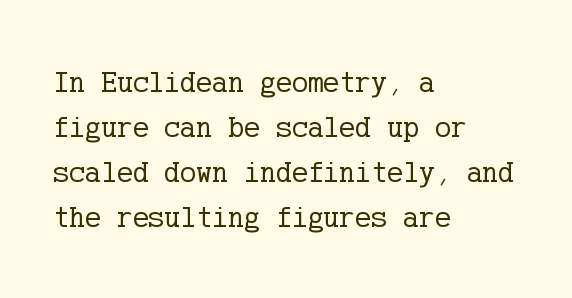
The designer went with a serif here, giving each stem small feet. The tracking reads as untouched default to a designer's eye. This rendering uses left alignment, leaving the right contour irregular. The lettering stays uniformly vertical, giving the passage a roman look.
